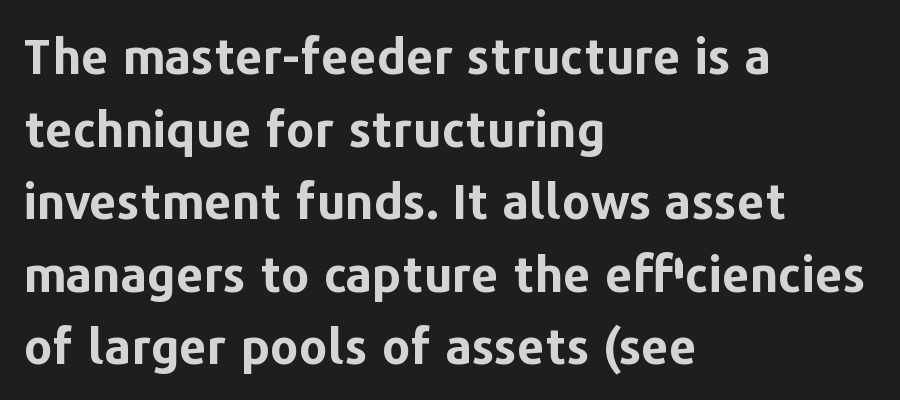
The image shows 49 px bold sans-serif type, upright; set left-aligned, normal line spacing (1.48x), normal letter spacing, not underlined; low stroke contrast and a medium x-height.
